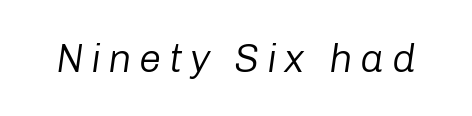
Q: Is the text bold? A: No.
Q: Is the text italic (slanted)? A: Yes, it leans right by about 8 degrees.
Q: Is the text underlined? A: No.
Q: Width (condensed, normal, or wide)? A: Normal.
Q: Stroke contrast? A: Low.
Q: x-height? A: Medium.
Q: Monospaced? A: No.
